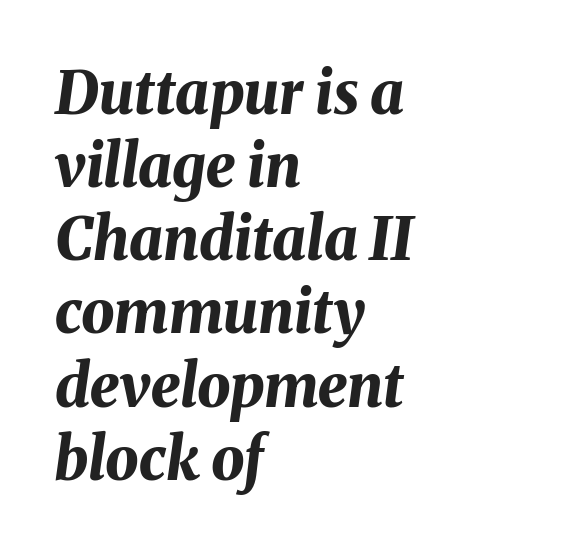
The image shows 59 px bold type, italic (leaning right); set left-aligned, line spacing 1.24x, normal letter spacing, not underlined; medium stroke contrast and a medium x-height.
